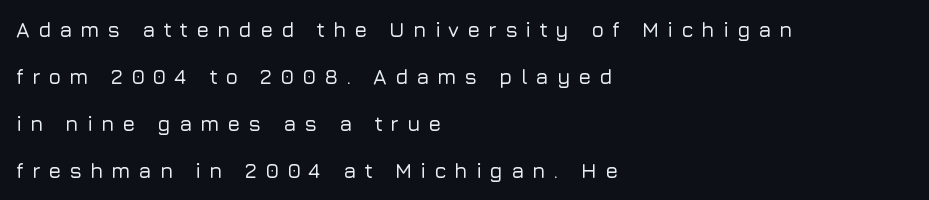
Q: Is the text italic (slanted)? A: No, it is upright.
Q: Is the text underlined? A: No.
Q: How is the paragraph aligned? A: Left-aligned.
Q: Is the spacing between letters normal or unusually wide? A: Unusually wide.
Q: Is the spacing between lines tight, normal or loose? A: Loose.
